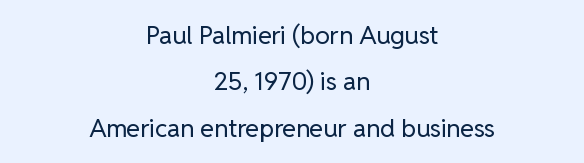
Q: Is the text bold? A: No.
Q: Is the text italic (slanted)? A: No, it is upright.
Q: Is the text underlined? A: No.
Q: How is the paragraph aligned? A: Centered.
Q: Is the spacing between letters normal or unusually wide? A: Normal.
